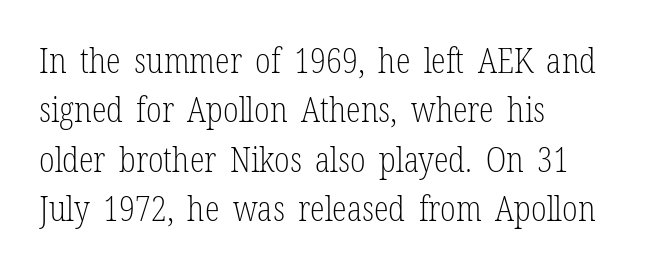
{"serif": "yes", "italic": "no", "bold": "no", "weight": "light", "width": "condensed", "stroke_contrast": "low", "x_height": "medium", "monospaced": "no", "underline": "no", "align": "left", "line_spacing": "normal", "line_spacing_ratio": 1.45, "letter_spacing": "normal", "letter_spacing_em": 0.0, "glyph_px": 34}
